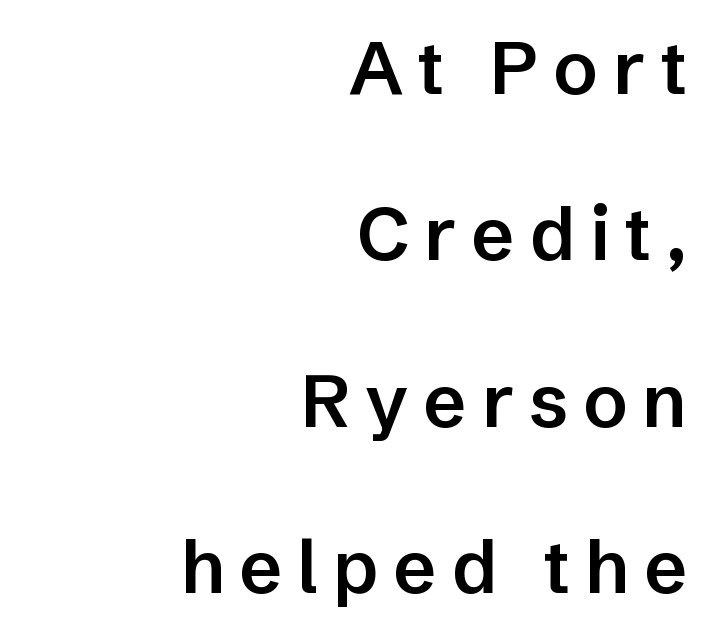
{"serif": "no", "italic": "no", "bold": "semi", "weight": "semibold", "width": "normal", "stroke_contrast": "low", "x_height": "medium", "monospaced": "no", "underline": "no", "align": "right", "line_spacing": "loose", "line_spacing_ratio": 2.25, "letter_spacing": "wide", "letter_spacing_em": 0.2, "glyph_px": 74}
